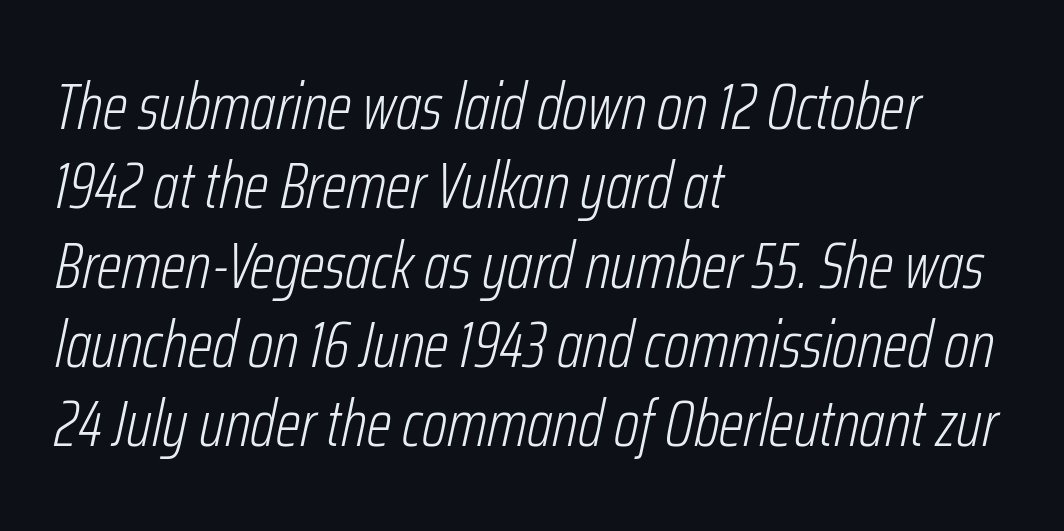
Leftover space on each line is placed entirely after the last word. Weight: regular or lighter. Decoration check: the copy has no underline. Designer's note — italics engaged. This sample uses plain, unmodified letter spacing.
